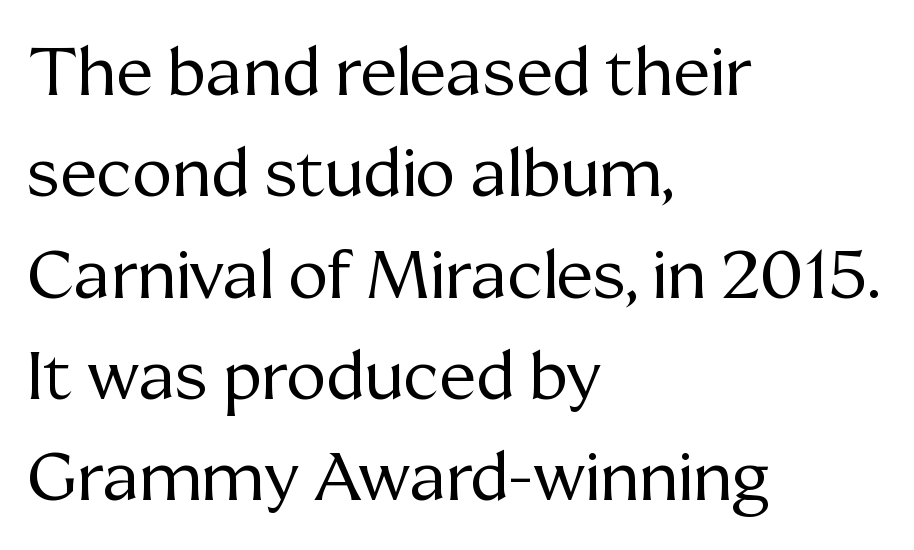
The type sits square on the baseline with zero lean. Honestly, there is no underline to notice here at all. Note the varied advance widths — an 'i' is clearly narrower than an 'm'. Standard letterfit; no display-style spreading of the glyphs. Think standard paragraph weight, or any step lighter than that.
